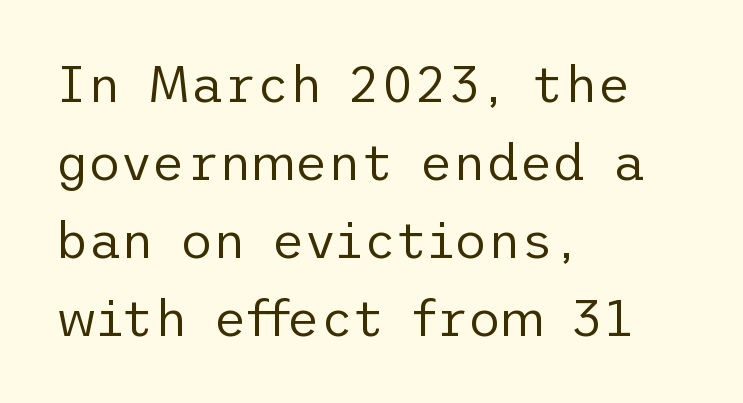
Q: Is the text bold? A: No.
Q: Is the text italic (slanted)? A: No, it is upright.
Q: Is the typeface a serif or a sans-serif typeface? A: Sans-serif.
Q: Is the text underlined? A: No.
Q: How is the paragraph aligned? A: Left-aligned.
Q: Is the spacing between letters normal or unusually wide? A: Normal.
Q: Is the spacing between lines tight, normal or loose? A: Normal.
Q: Width (condensed, normal, or wide)? A: Normal.
Q: Stroke contrast? A: Low.
Q: x-height? A: Medium.
